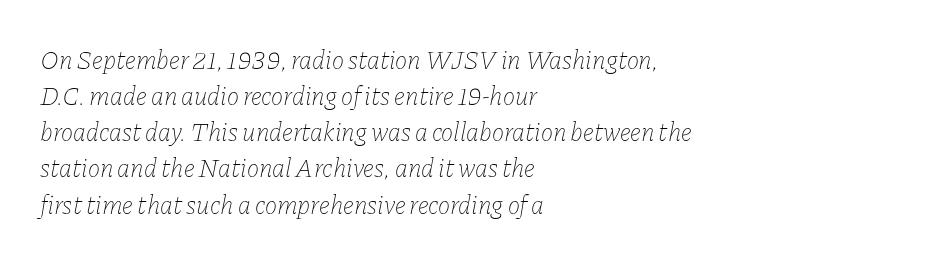
The specimen reads as italic at a glance. All the whitespace from short lines collects on the right. The glyphs are unaccompanied by any horizontal stroke below them. How are the letters spaced? Ordinarily, with no added tracking. Summary of weight: not heavy and not bold.
